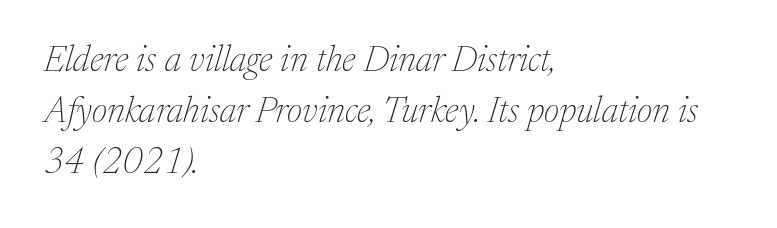
The image shows 36 px thin serif type, italic (leaning right); set left-aligned, normal line spacing (1.42x), normal letter spacing, not underlined; medium stroke contrast and a medium x-height.
